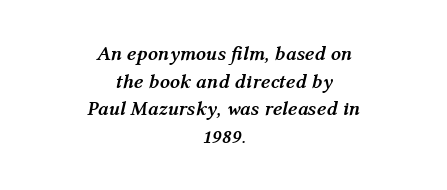
The image shows 20 px bold type, italic (leaning right); set centered, normal line spacing (1.38x), normal letter spacing, not underlined.
